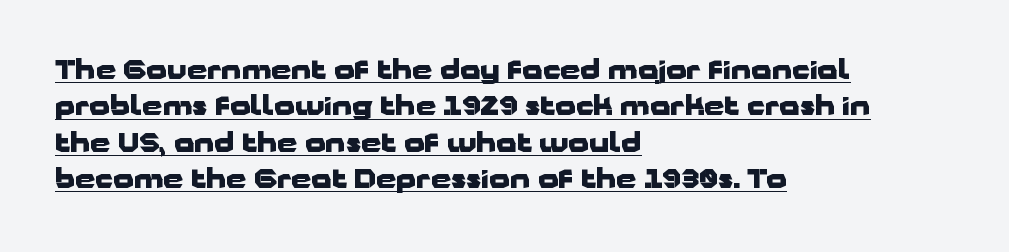
Layout note: lines flush left. Thick stems and heavy bowls — unmistakably bold. Between one letter and the next there's only the usual sliver of space. Each line of the rendering has a horizontal stroke beneath the glyphs. Students, observe: this is what conventionally led text looks like. This is roman type, the default non-slanted kind.
